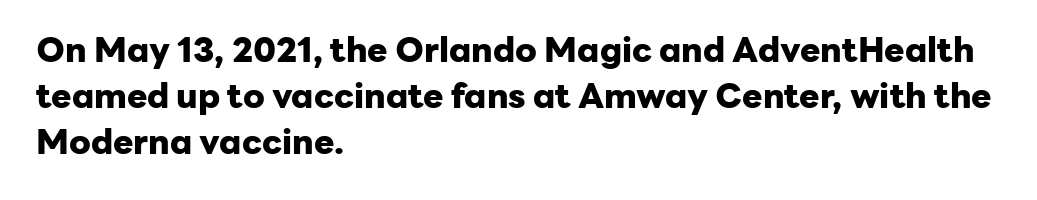
Q: Is the text bold? A: Yes.
Q: Is the text italic (slanted)? A: No, it is upright.
Q: Is the typeface a serif or a sans-serif typeface? A: Sans-serif.
Q: Is the text underlined? A: No.
Q: How is the paragraph aligned? A: Left-aligned.
Q: Is the spacing between letters normal or unusually wide? A: Normal.
Q: Is the spacing between lines tight, normal or loose? A: Normal.
Q: Width (condensed, normal, or wide)? A: Normal.
Q: Stroke contrast? A: Low.
Q: x-height? A: Medium.
Q: Monospaced? A: No.
